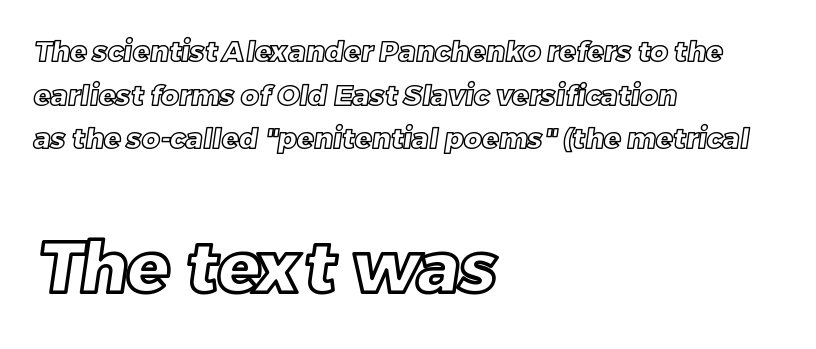
{"width": "normal", "x_height": "large", "monospaced": "no", "underline": "no", "align": "left", "line_spacing": "normal", "line_spacing_ratio": 1.56, "letter_spacing": "normal", "letter_spacing_em": 0.0, "larger_block": "second", "size_ratio": 2.54, "glyph_px": 71}
